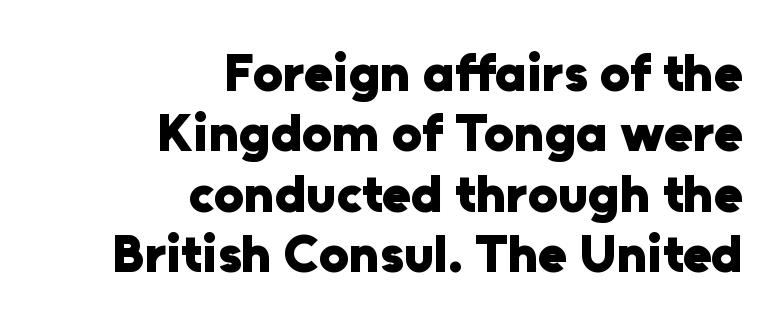
The image shows 53 px heavy sans-serif type, upright; set right-aligned, tight line spacing (1.14x), normal letter spacing, not underlined; low stroke contrast and a medium x-height.
